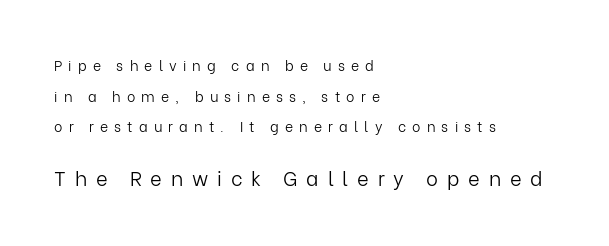
{"italic": "no", "bold": "no", "underline": "no", "align": "left", "line_spacing": "loose", "line_spacing_ratio": 2.19, "letter_spacing": "wide", "letter_spacing_em": 0.44, "larger_block": "second", "size_ratio": 1.43, "glyph_px": 20}
